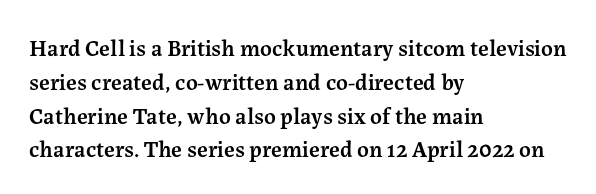
{"italic": "no", "bold": "semi", "underline": "no", "align": "left", "line_spacing": "normal", "line_spacing_ratio": 1.47, "letter_spacing": "normal", "letter_spacing_em": 0.0, "glyph_px": 23}
